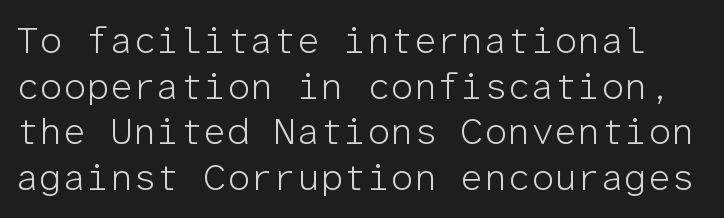
The image shows 37 px light sans-serif type, upright, monospaced; set line spacing 1.23x, normal letter spacing, not underlined; low stroke contrast and a medium x-height.
